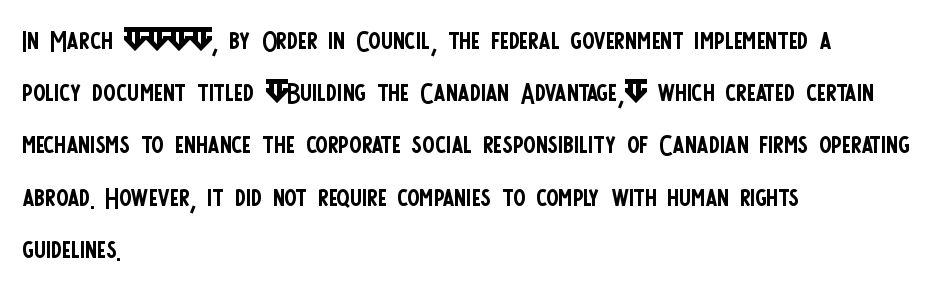
{"serif": "no", "italic": "no", "bold": "no", "weight": "regular", "width": "condensed", "stroke_contrast": "low", "x_height": "large", "monospaced": "no", "underline": "no", "align": "left", "line_spacing": "normal", "line_spacing_ratio": 1.41, "letter_spacing": "normal", "letter_spacing_em": 0.0, "glyph_px": 37}
